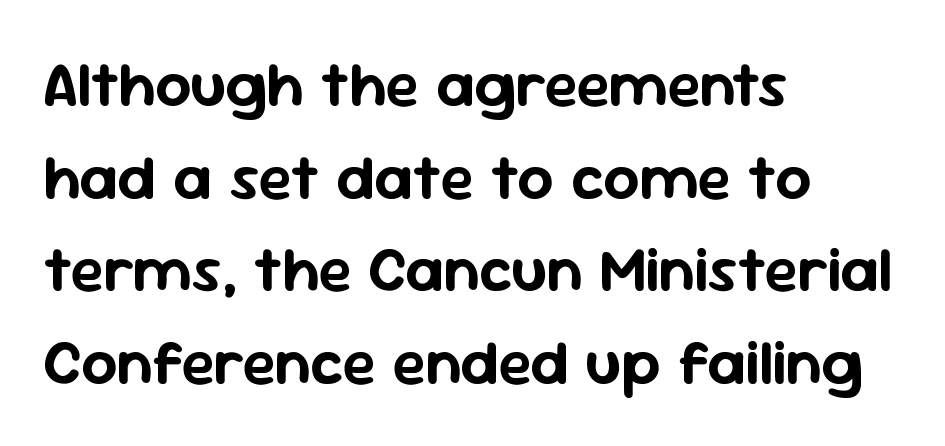
{"serif": "no", "italic": "no", "width": "normal", "stroke_contrast": "low", "x_height": "medium", "monospaced": "no", "underline": "no", "align": "left", "line_spacing": "normal", "line_spacing_ratio": 1.47, "letter_spacing": "normal", "letter_spacing_em": 0.0, "glyph_px": 63}
